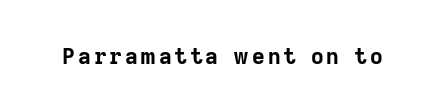
Weight check: bold — yes, fully. Rule under the text: the space is simply empty. Quick note: not italic, upright.
